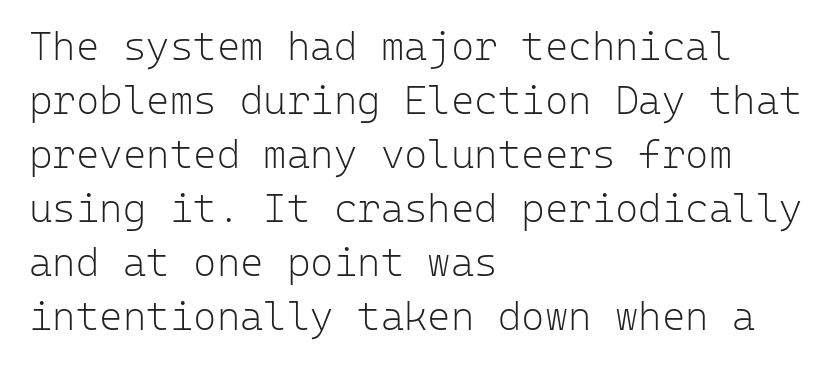
{"serif": "no", "italic": "no", "bold": "no", "weight": "light", "width": "normal", "stroke_contrast": "low", "x_height": "medium", "monospaced": "yes", "underline": "no", "align": "left", "line_spacing": "normal", "line_spacing_ratio": 1.35, "letter_spacing": "normal", "letter_spacing_em": 0.0, "glyph_px": 40}
